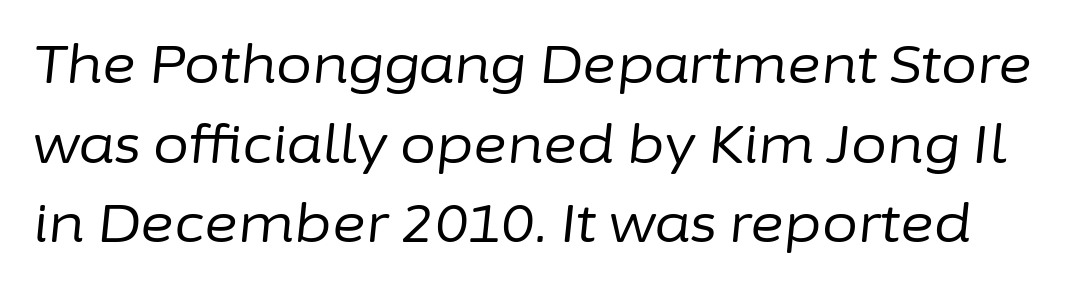
Character widths vary here, with narrow letters taking less room than wide ones. Glance below the letters and you will spot only blank space. Style check: oblique. Evenly set lines give the paragraph a standard silhouette.
